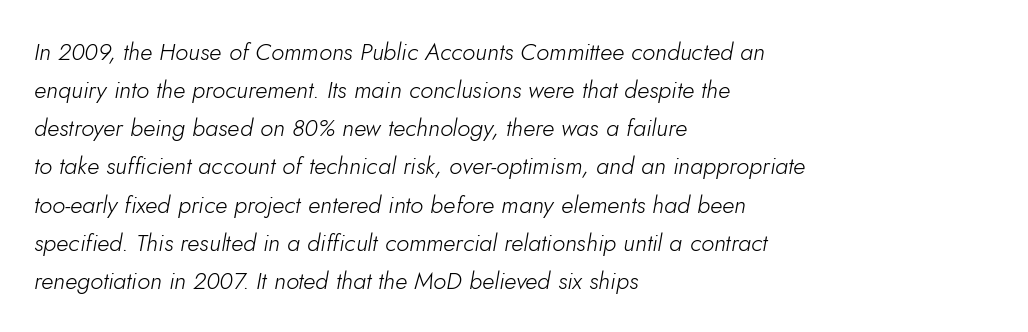
{"italic": "yes", "lean": "right", "slant_degrees": 5, "bold": "no", "underline": "no", "align": "left", "line_spacing": "normal", "line_spacing_ratio": 1.59, "letter_spacing": "normal", "letter_spacing_em": 0.0, "glyph_px": 24}
